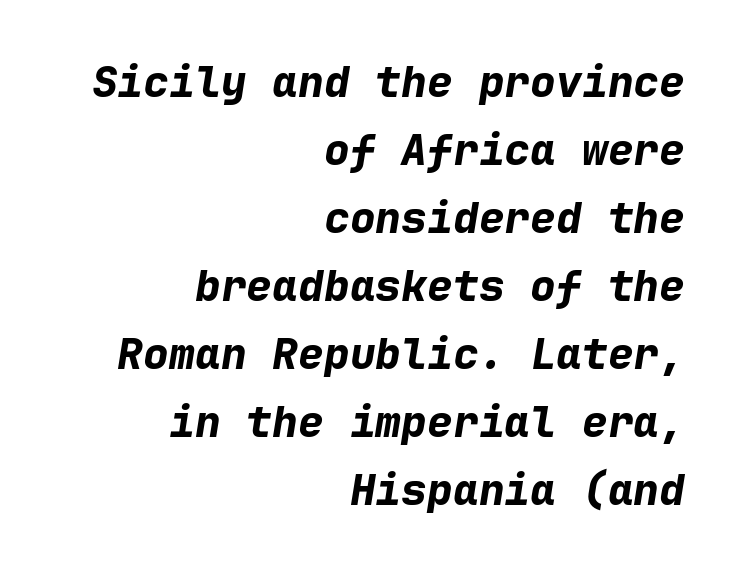
{"italic": "yes", "lean": "right", "slant_degrees": 9, "bold": "yes", "weight": "bold", "width": "normal", "stroke_contrast": "low", "x_height": "medium", "monospaced": "yes", "underline": "no", "align": "right", "line_spacing": "normal", "line_spacing_ratio": 1.58, "letter_spacing": "normal", "letter_spacing_em": 0.0, "glyph_px": 43}
